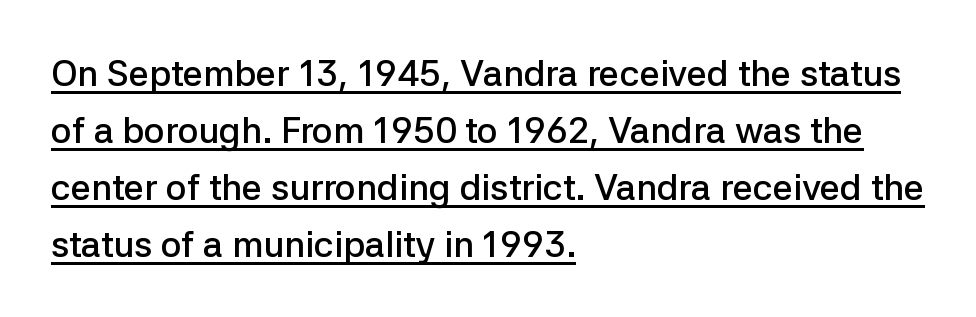
The image shows 36 px semibold sans-serif type, upright; set left-aligned, normal line spacing (1.58x), normal letter spacing, underlined; low stroke contrast and a medium x-height.
